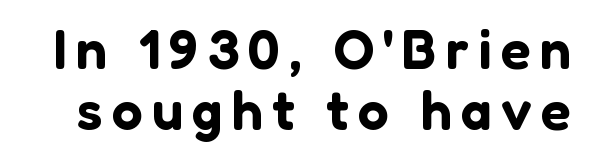
The image shows 55 px sans-serif type, upright; set tight line spacing (1.11x), not underlined; low stroke contrast and a medium x-height.
